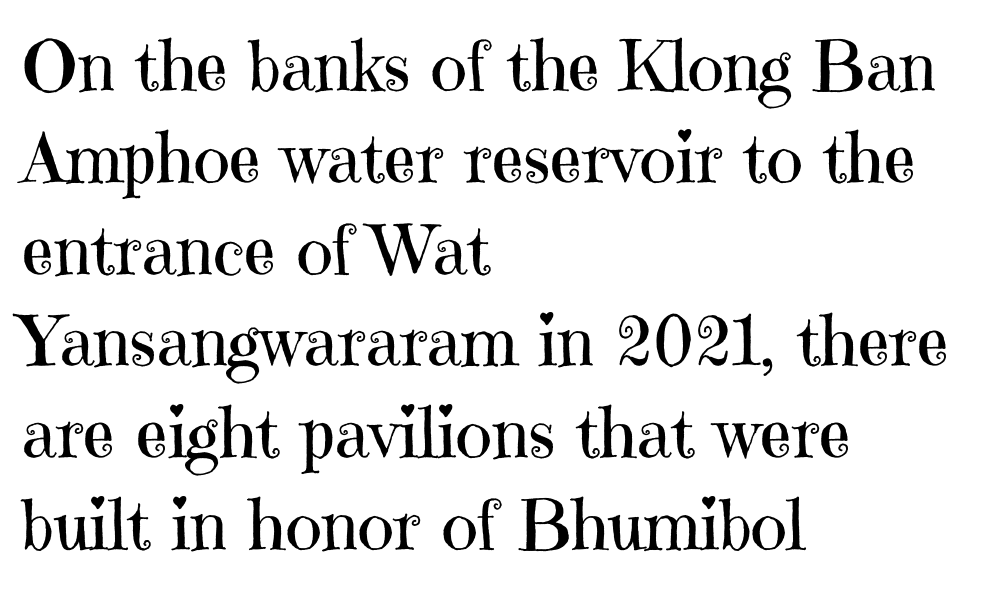
{"serif": "yes", "italic": "no", "bold": "no", "weight": "regular", "width": "normal", "stroke_contrast": "high", "x_height": "medium", "monospaced": "no", "underline": "no", "align": "left", "line_spacing": "normal", "line_spacing_ratio": 1.33, "letter_spacing": "normal", "letter_spacing_em": 0.0, "glyph_px": 69}
